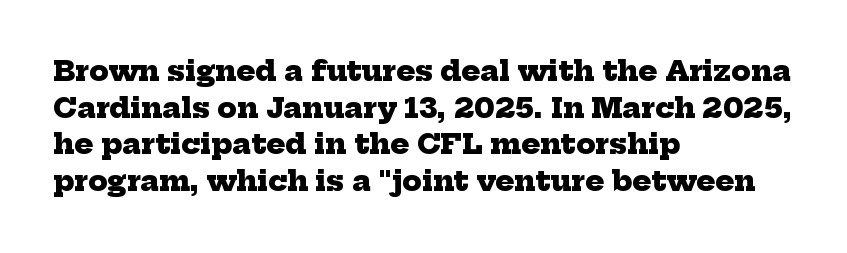
The image shows 28 px heavy serif type; set left-aligned, normal line spacing (1.31x), normal letter spacing, not underlined; low stroke contrast and a medium x-height.
